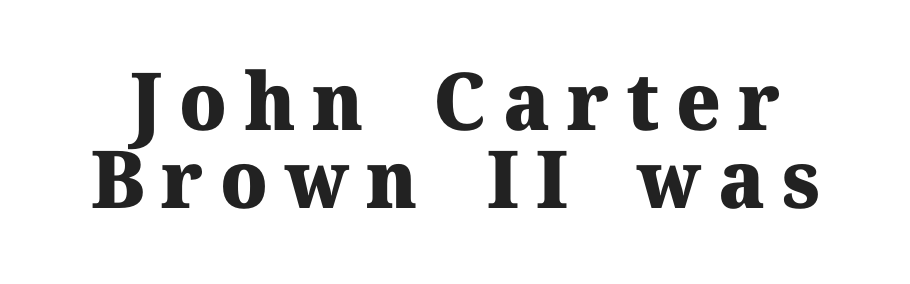
Each new line begins almost immediately beneath the previous one. The font's upright variant was chosen for this text. The glyphs in this specimen are seriffed. Short note: letters widely spaced. Do the characters align in a grid? No, the font is proportional. Glance below the letters and you will spot only blank space.
